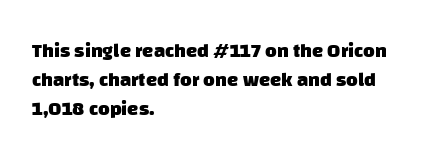
Q: Is the text bold? A: Yes.
Q: Is the text underlined? A: No.
Q: How is the paragraph aligned? A: Left-aligned.
Q: Is the spacing between letters normal or unusually wide? A: Normal.
Q: Is the spacing between lines tight, normal or loose? A: Normal.
